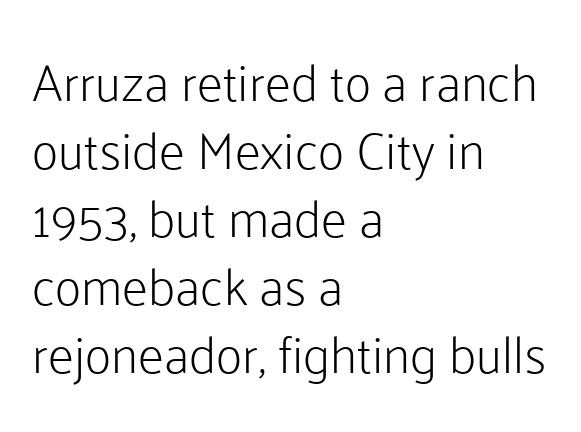
{"serif": "no", "italic": "no", "bold": "no", "weight": "light", "width": "normal", "stroke_contrast": "low", "x_height": "medium", "monospaced": "no", "underline": "no", "align": "left", "line_spacing": "normal", "line_spacing_ratio": 1.31, "letter_spacing": "normal", "letter_spacing_em": 0.0, "glyph_px": 52}
